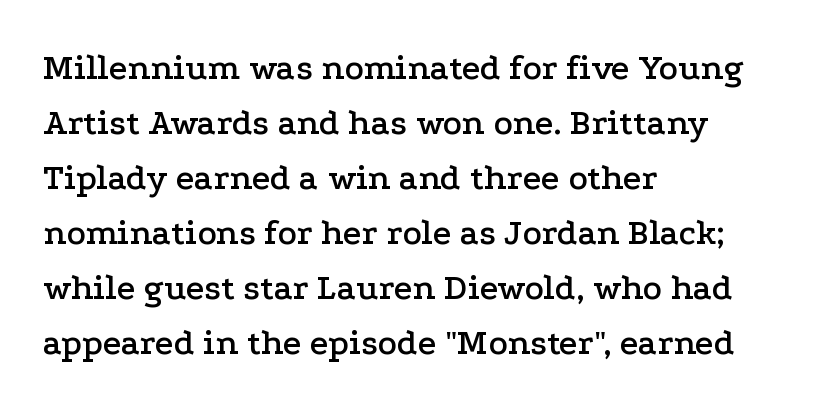
The line texture is even and compact thanks to regular tracking. The passage shown is typed in a proportional face where columns would drift. Posture: upright roman. Notice how the passage keeps a crisp vertical edge on the left only.
